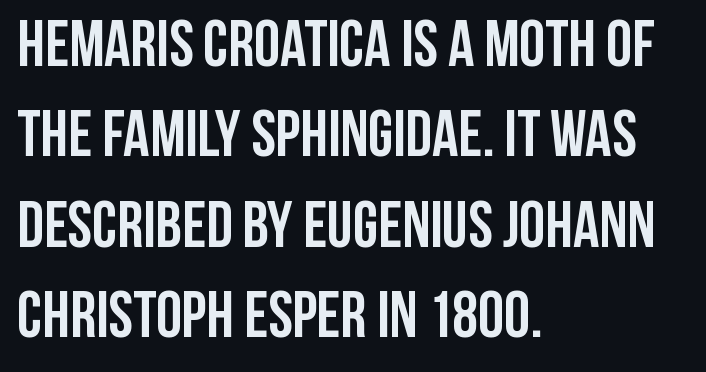
Notice how the stems are strictly vertical — no italics here. The rendering keeps characters at their native spacing. Students, observe: this is what conventionally led text looks like. In terms of weight, the rendering is a true, heavy bold.
